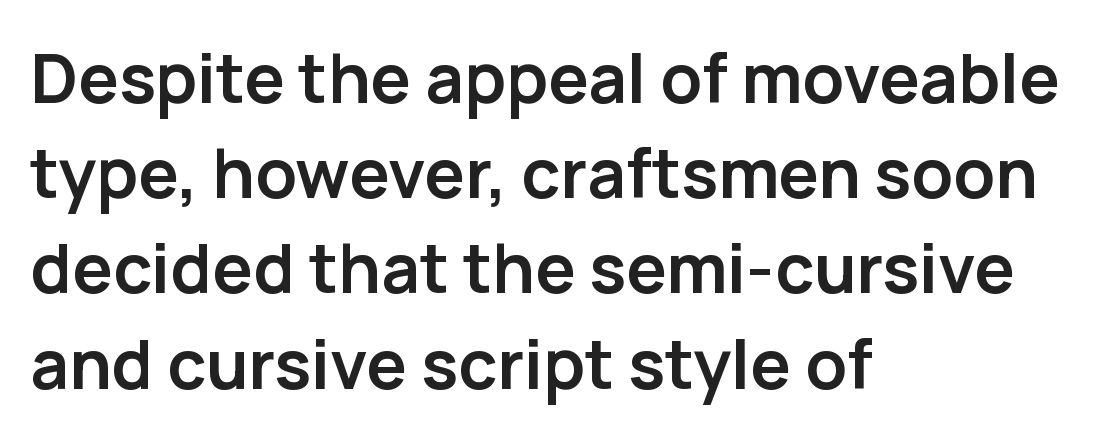
The image shows 68 px semibold sans-serif type, upright; set left-aligned, normal line spacing (1.4x), normal letter spacing, not underlined; low stroke contrast and a medium x-height.
